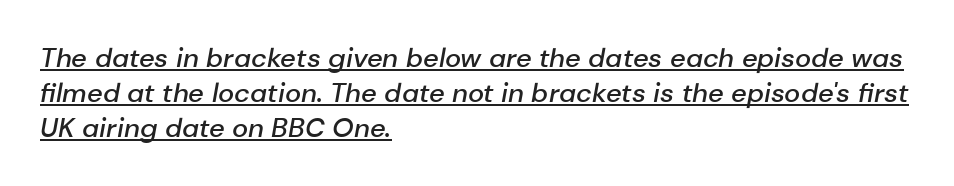
{"italic": "yes", "lean": "right", "slant_degrees": 10, "bold": "semi", "underline": "yes", "align": "left", "line_spacing": "normal", "line_spacing_ratio": 1.29, "letter_spacing": "normal", "letter_spacing_em": 0.0, "glyph_px": 27}
